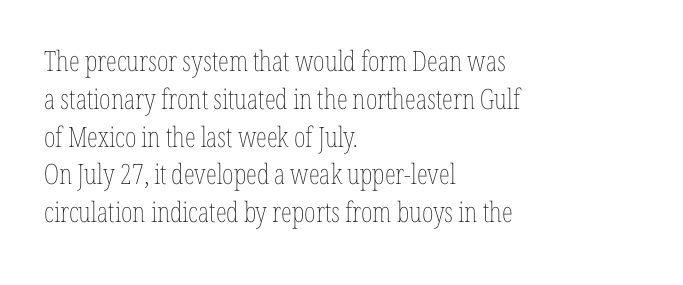
The image shows 28 px thin, condensed type, upright; set left-aligned, normal line spacing (1.35x), normal letter spacing, not underlined; low stroke contrast and a medium x-height.
